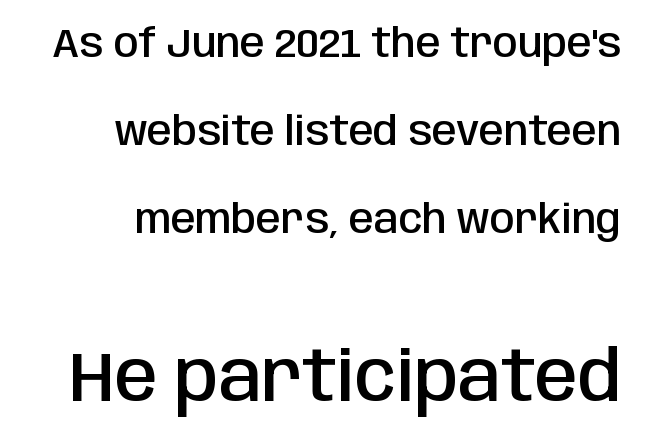
{"serif": "no", "italic": "no", "bold": "semi", "weight": "semibold", "width": "condensed", "stroke_contrast": "low", "x_height": "large", "monospaced": "no", "underline": "no", "line_spacing": "loose", "line_spacing_ratio": 2.2, "letter_spacing": "normal", "letter_spacing_em": 0.0, "larger_block": "second", "size_ratio": 1.75, "glyph_px": 70}
